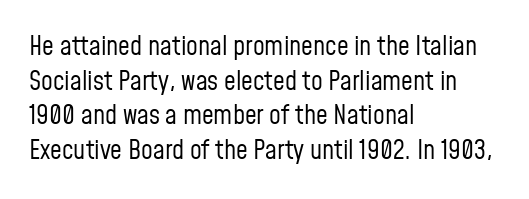
Q: Is the text bold? A: No.
Q: Is the text italic (slanted)? A: No, it is upright.
Q: Is the text underlined? A: No.
Q: How is the paragraph aligned? A: Left-aligned.
Q: Is the spacing between letters normal or unusually wide? A: Normal.
Q: Is the spacing between lines tight, normal or loose? A: Normal.
